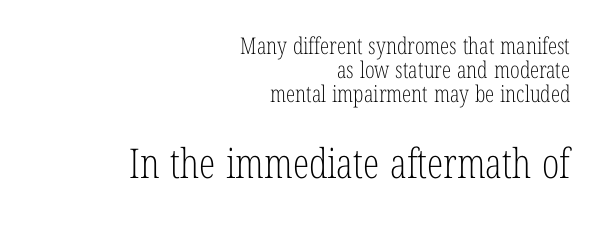
Q: Is the text bold? A: No.
Q: Is the text italic (slanted)? A: No, it is upright.
Q: Is the typeface a serif or a sans-serif typeface? A: Serif.
Q: Is the text underlined? A: No.
Q: How is the paragraph aligned? A: Right-aligned.
Q: Is the spacing between letters normal or unusually wide? A: Normal.
Q: Is the spacing between lines tight, normal or loose? A: Tight.
Q: Which block of text is set in a larger size, the first (top) or the second (bottom)? A: The second (bottom) one.
Q: Width (condensed, normal, or wide)? A: Condensed.
Q: Stroke contrast? A: Low.
Q: x-height? A: Medium.
Q: Monospaced? A: No.
